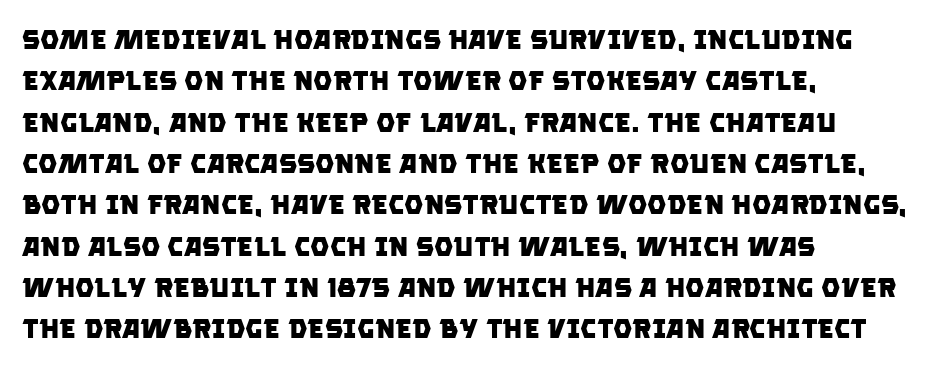
The image shows 27 px bold type; set left-aligned, normal line spacing (1.53x), normal letter spacing, not underlined.
